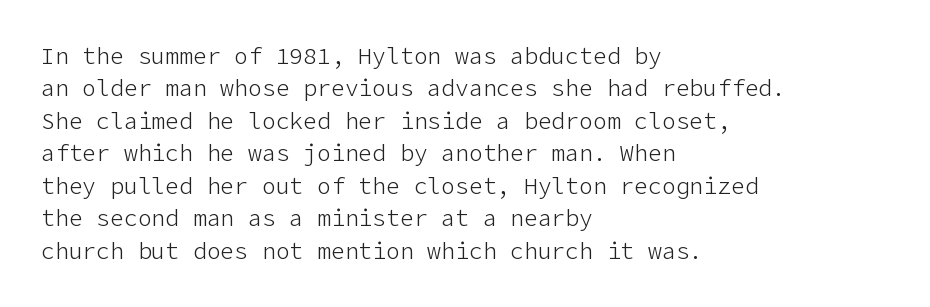
{"italic": "no", "bold": "no", "underline": "no", "align": "left", "line_spacing": "normal", "line_spacing_ratio": 1.41, "letter_spacing": "normal", "letter_spacing_em": 0.0, "glyph_px": 23}
